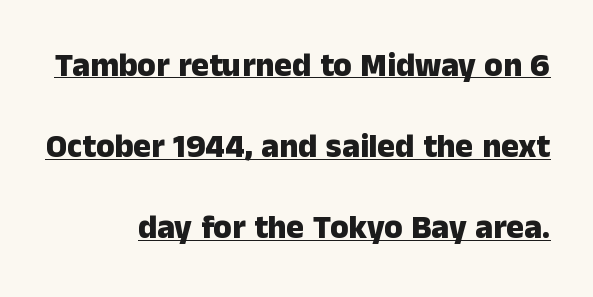
Q: Is the text bold? A: Yes.
Q: Is the text italic (slanted)? A: No, it is upright.
Q: Is the typeface a serif or a sans-serif typeface? A: Sans-serif.
Q: Is the text underlined? A: Yes.
Q: How is the paragraph aligned? A: Right-aligned.
Q: Is the spacing between letters normal or unusually wide? A: Normal.
Q: Is the spacing between lines tight, normal or loose? A: Loose.
Q: Width (condensed, normal, or wide)? A: Normal.
Q: Stroke contrast? A: Low.
Q: x-height? A: Medium.
Q: Monospaced? A: No.
